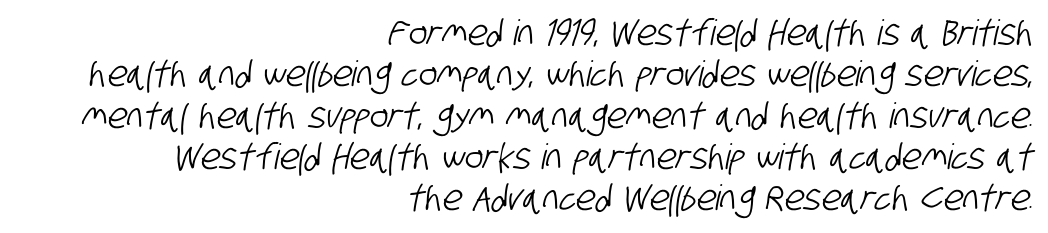
The image shows 35 px condensed sans-serif type; set right-aligned, line spacing 1.18x, normal letter spacing, not underlined; low stroke contrast and a large x-height.
